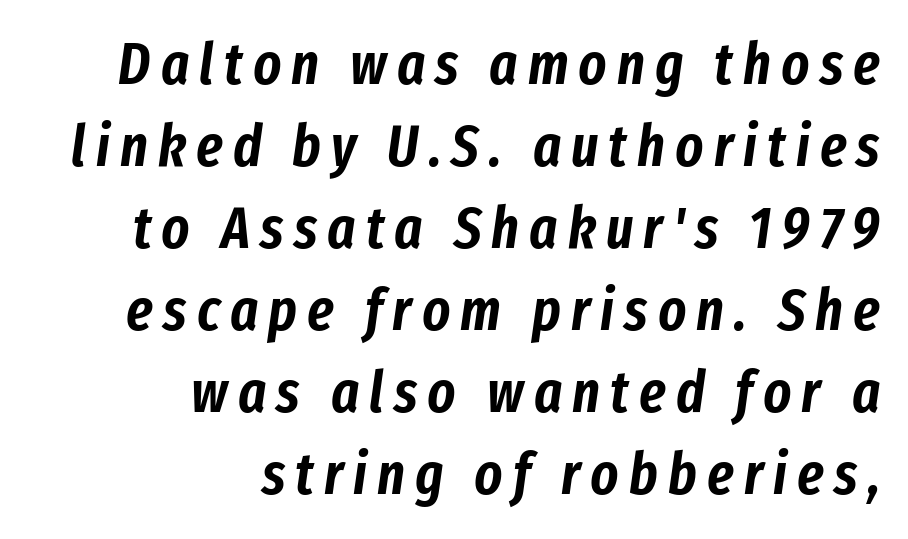
This is oblique type, the kind used for emphasis or titles. The space between consecutive lines is moderate. Here the designer chose a conventional face with non-uniform glyph widths. Each line ends at the same right margin while the left side varies. The words here are not underlined.
